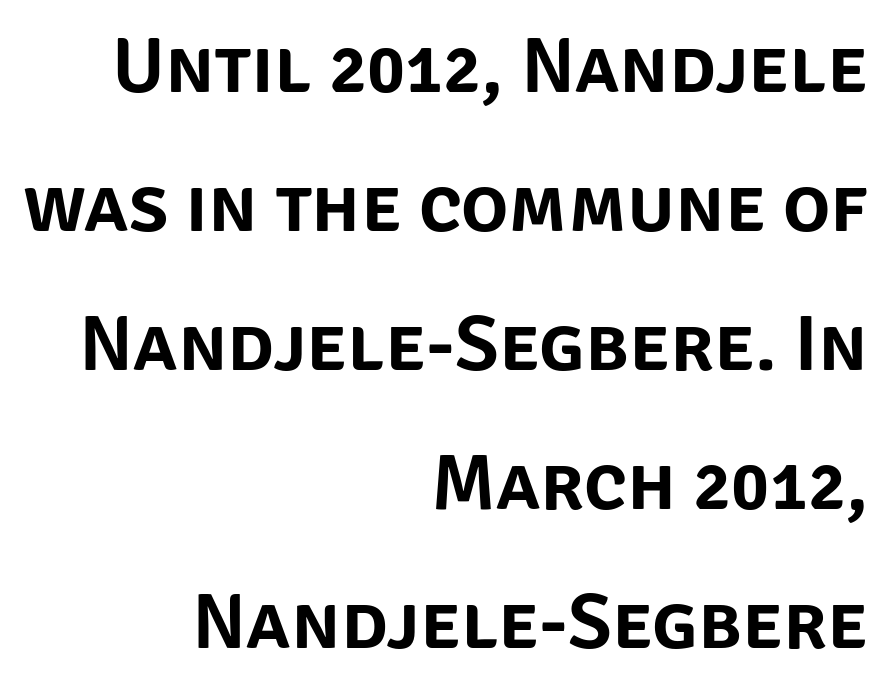
The image shows 79 px sans-serif type, upright; set right-aligned, line spacing 1.76x, normal letter spacing, not underlined; low stroke contrast and a large x-height.
